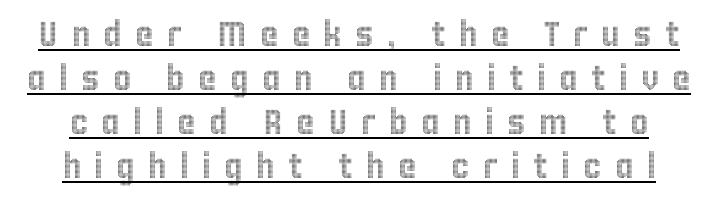
Q: Is the text italic (slanted)? A: No, it is upright.
Q: Is the text underlined? A: Yes.
Q: Is the spacing between letters normal or unusually wide? A: Unusually wide.
Q: Is the spacing between lines tight, normal or loose? A: Normal.
Q: Width (condensed, normal, or wide)? A: Condensed.
Q: x-height? A: Large.
Q: Monospaced? A: No.
